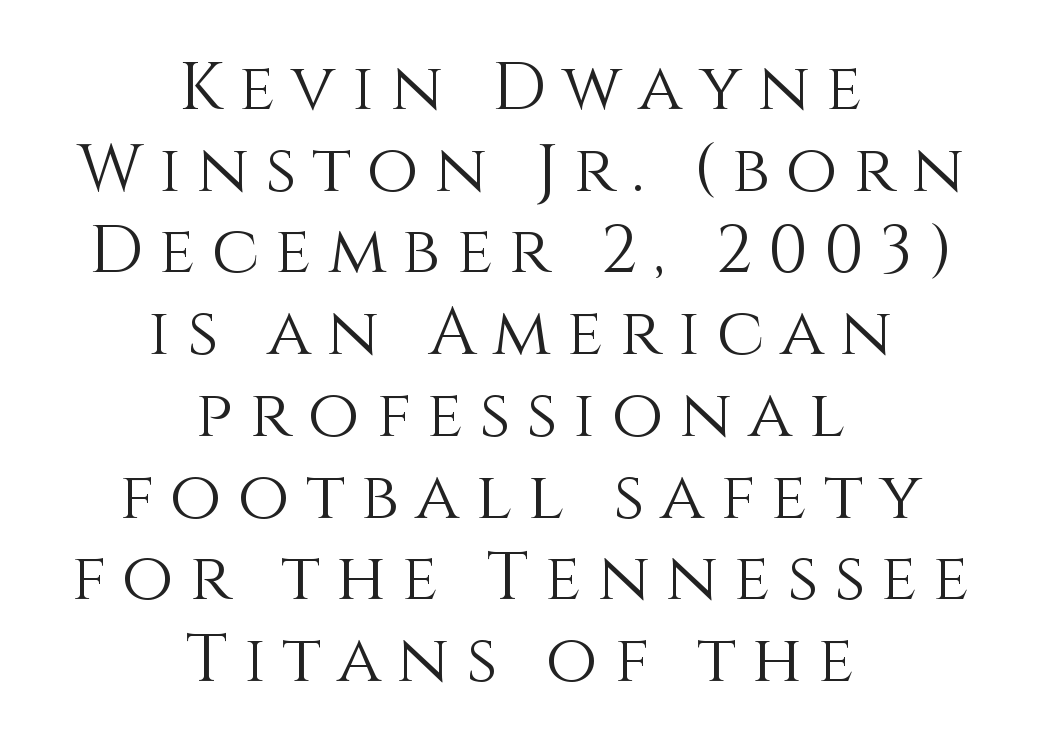
The image shows 67 px light type, upright; set centered, line spacing 1.22x, unusually wide letter spacing (+0.24 em), not underlined; a large x-height.
